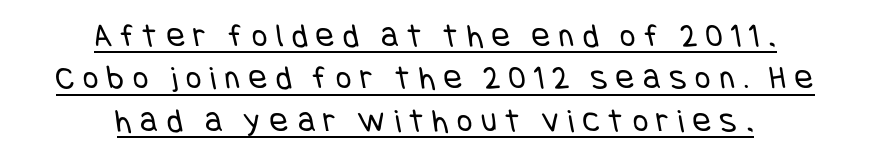
Q: Is the text bold? A: No.
Q: Is the typeface a serif or a sans-serif typeface? A: Sans-serif.
Q: Is the text underlined? A: Yes.
Q: How is the paragraph aligned? A: Centered.
Q: Is the spacing between letters normal or unusually wide? A: Unusually wide.
Q: Is the spacing between lines tight, normal or loose? A: Normal.
Q: Width (condensed, normal, or wide)? A: Condensed.
Q: Stroke contrast? A: Low.
Q: x-height? A: Large.
